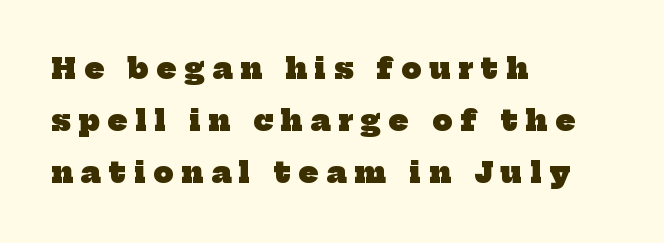
The image shows 28 px heavy serif type; set left-aligned, line spacing 1.86x, unusually wide letter spacing (+0.29 em), not underlined; low stroke contrast and a medium x-height.
